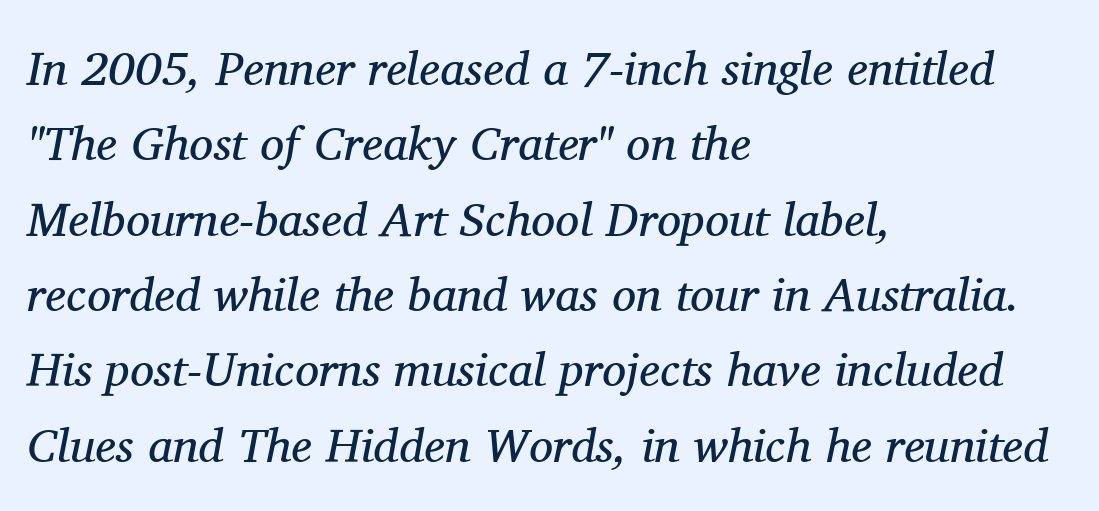
The image shows 48 px regular-weight serif type, italic (leaning right); set left-aligned, normal line spacing (1.57x), normal letter spacing, not underlined; medium stroke contrast and a medium x-height.
